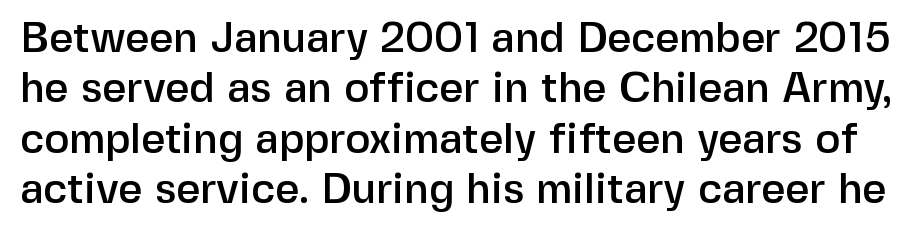
The image shows 42 px sans-serif type, upright; set line spacing 1.2x, normal letter spacing, not underlined; low stroke contrast and a medium x-height.
